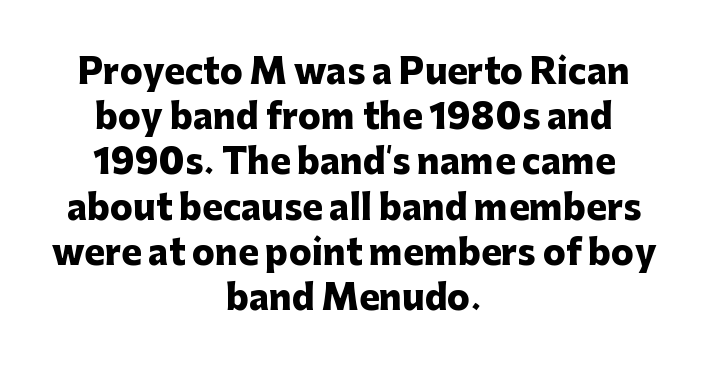
{"serif": "no", "italic": "no", "bold": "yes", "weight": "heavy", "width": "normal", "stroke_contrast": "low", "x_height": "medium", "monospaced": "no", "underline": "no", "align": "center", "line_spacing": "normal", "line_spacing_ratio": 1.33, "letter_spacing": "normal", "letter_spacing_em": 0.0, "glyph_px": 34}
